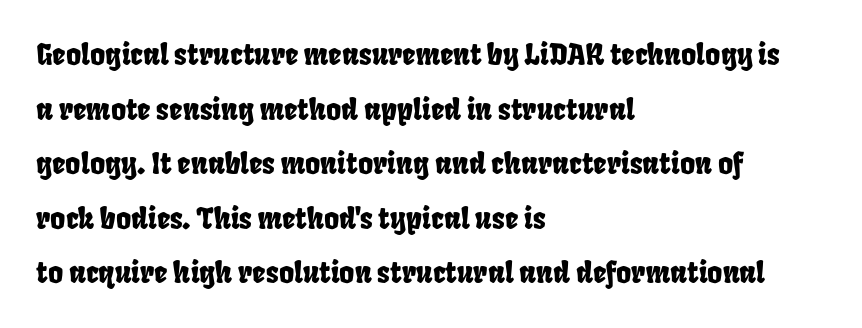
{"serif": "no", "width": "condensed", "stroke_contrast": "low", "x_height": "large", "monospaced": "no", "underline": "no", "align": "left", "line_spacing_ratio": 1.88, "letter_spacing": "normal", "letter_spacing_em": 0.0, "glyph_px": 29}
